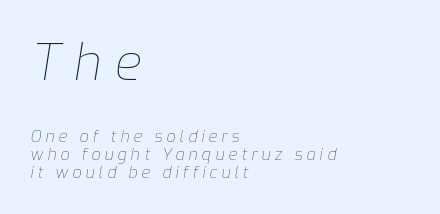
The image shows 49 px thin type, italic (leaning right); set left-aligned, tight line spacing (1.13x), unusually wide letter spacing (+0.26 em), not underlined; the first (top) block is 3.06x larger; low stroke contrast and a medium x-height.
